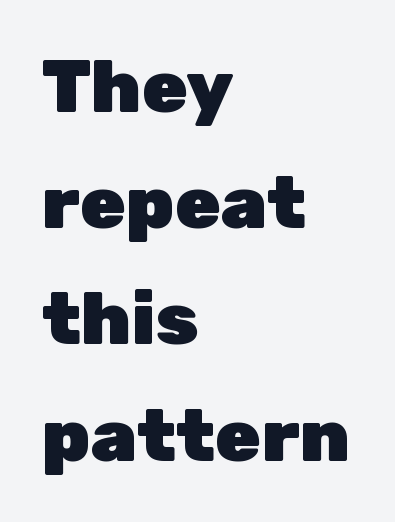
Q: Is the text bold? A: Yes.
Q: Is the text italic (slanted)? A: No, it is upright.
Q: Is the typeface a serif or a sans-serif typeface? A: Sans-serif.
Q: Is the text underlined? A: No.
Q: How is the paragraph aligned? A: Left-aligned.
Q: Is the spacing between letters normal or unusually wide? A: Normal.
Q: Is the spacing between lines tight, normal or loose? A: Normal.
Q: Width (condensed, normal, or wide)? A: Normal.
Q: Stroke contrast? A: Low.
Q: x-height? A: Medium.
Q: Monospaced? A: No.
